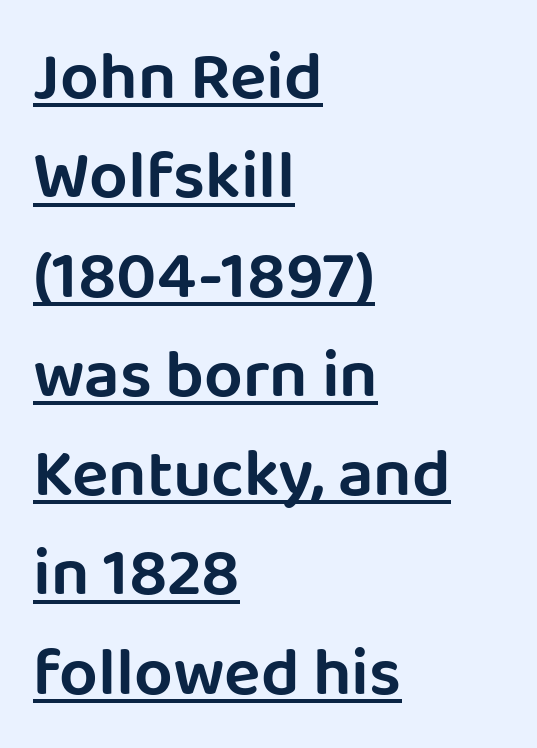
Students, note that the glyphs here touch the page at normal intervals. Tall strokes in this sample are plumb rather than angled. Character widths vary here, with narrow letters taking less room than wide ones. Each line of the rendering has a horizontal stroke beneath the glyphs. The paragraph has a hard left edge and a soft right edge.
